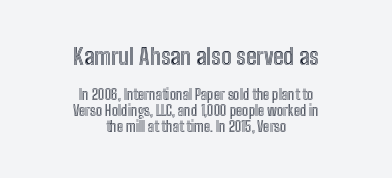
Alignment: centered. Baseline-to-baseline distance is barely more than the letter height. Honestly, the letter spacing is just normal — you wouldn't notice it. Posture: vertical.
